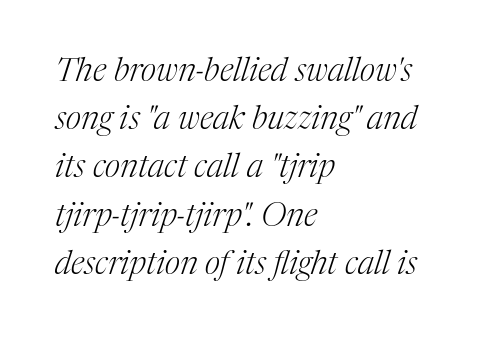
{"serif": "yes", "italic": "yes", "lean": "right", "slant_degrees": 17, "bold": "no", "weight": "light", "width": "normal", "stroke_contrast": "medium", "x_height": "medium", "monospaced": "no", "underline": "no", "align": "left", "line_spacing": "normal", "line_spacing_ratio": 1.46, "letter_spacing": "normal", "letter_spacing_em": 0.0, "glyph_px": 33}
